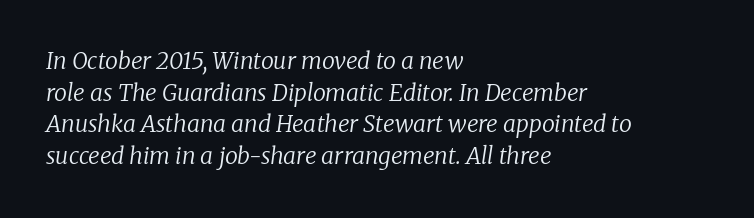
Where is the straight margin? On the left. What's the leading like? Ordinary, nothing unusual. The tracking reads as untouched default to a designer's eye. The foot of each line stays bare and open. Notice how the stems are inclined rather than vertical — that's the hallmark of italics.
